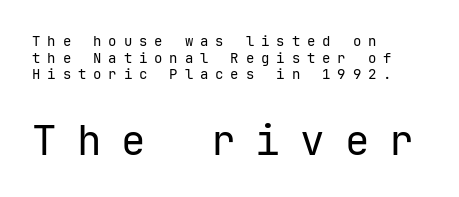
{"serif": "no", "italic": "no", "bold": "no", "weight": "regular", "width": "normal", "stroke_contrast": "low", "x_height": "medium", "monospaced": "yes", "underline": "no", "align": "left", "line_spacing_ratio": 1.18, "letter_spacing": "wide", "letter_spacing_em": 0.49, "larger_block": "second", "size_ratio": 2.93, "glyph_px": 41}
